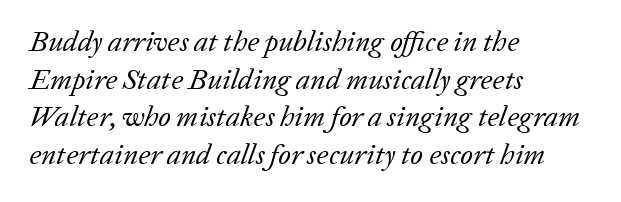
{"serif": "yes", "italic": "yes", "lean": "right", "slant_degrees": 20, "bold": "no", "weight": "regular", "width": "normal", "stroke_contrast": "low", "x_height": "medium", "monospaced": "no", "underline": "no", "align": "left", "line_spacing": "normal", "line_spacing_ratio": 1.3, "letter_spacing": "normal", "letter_spacing_em": 0.0, "glyph_px": 29}
